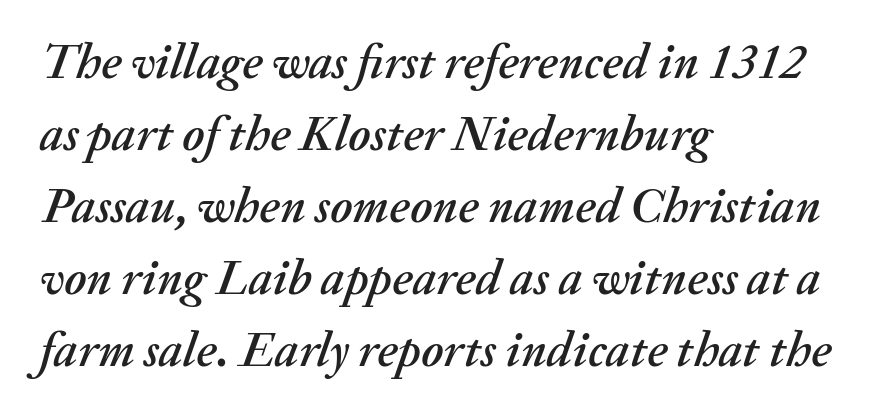
{"italic": "yes", "lean": "right", "slant_degrees": 20, "width": "normal", "stroke_contrast": "medium", "x_height": "medium", "monospaced": "no", "underline": "no", "align": "left", "line_spacing": "normal", "line_spacing_ratio": 1.47, "letter_spacing": "normal", "letter_spacing_em": 0.0, "glyph_px": 49}
